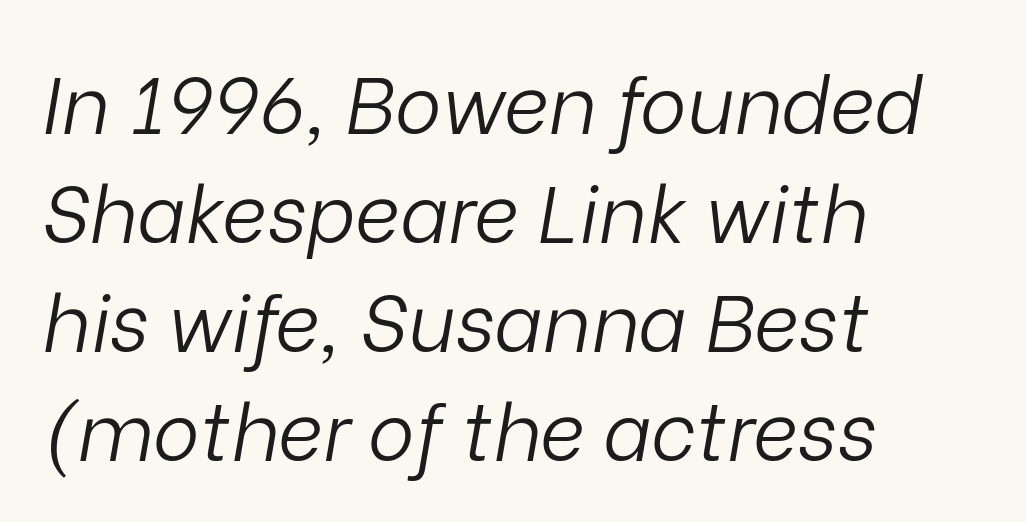
The image shows 79 px light type, italic (leaning right); set left-aligned, normal line spacing (1.38x), normal letter spacing, not underlined; low stroke contrast and a medium x-height.
